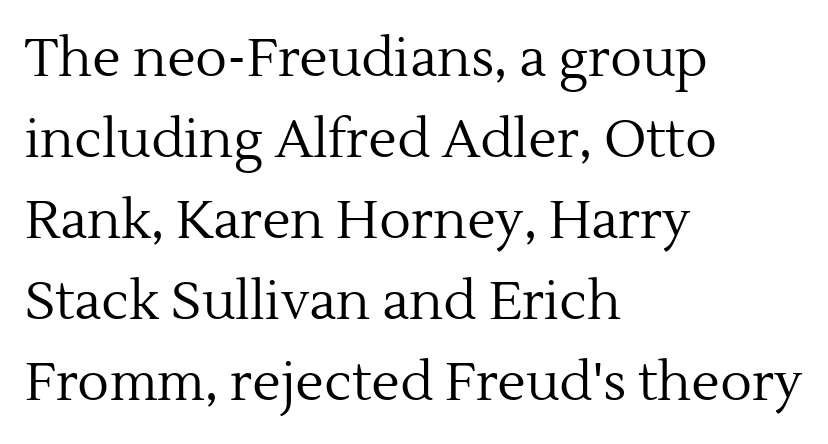
The image shows 53 px regular-weight serif type, upright; set left-aligned, normal line spacing (1.53x), normal letter spacing, not underlined; a medium x-height.
